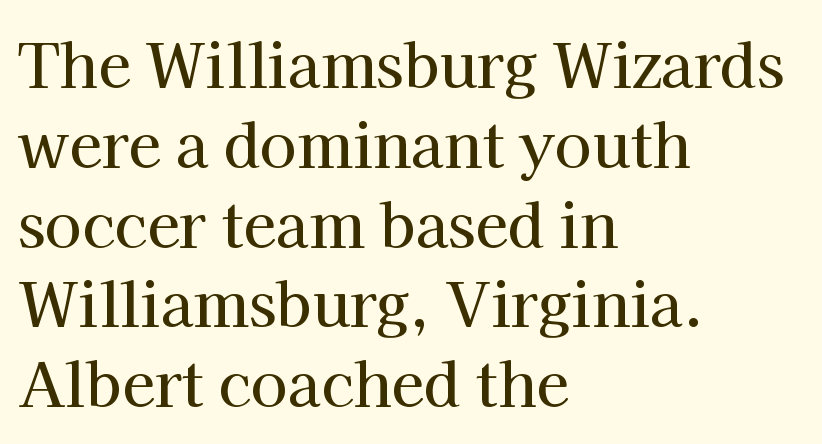
The image shows 60 px serif type, upright; set left-aligned, normal line spacing (1.33x), normal letter spacing, not underlined; high stroke contrast and a medium x-height.
